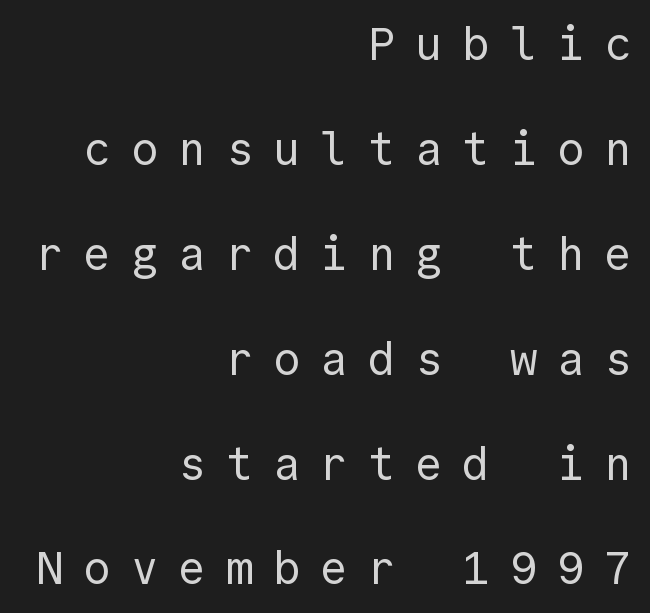
Unbolded letterforms with no extra heft. Only glyphs here, with clear space below each row. Think of a typewriter: that constant character pitch is what you see here. Rendered with straight, roman letterforms.
